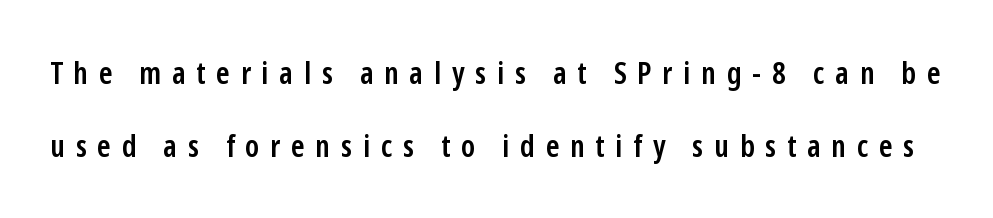
Quick note: interline space is abundant. You can tell it's not italic because the verticals are truly vertical. Anything drawn beneath the words? Only blank space. Character widths vary here, with narrow letters taking less room than wide ones. Nope, no serifs anywhere on these letters. Someone cranked the tracking dial way up on this one.
